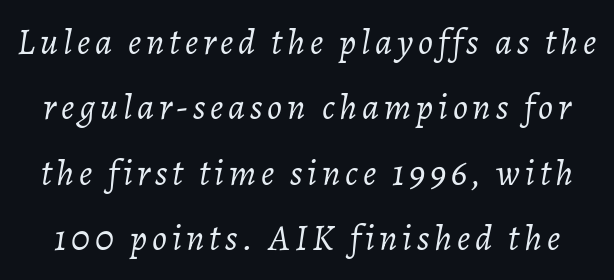
Q: Is the text bold? A: No.
Q: Is the text italic (slanted)? A: Yes, it leans right by about 7 degrees.
Q: Is the text underlined? A: No.
Q: Width (condensed, normal, or wide)? A: Normal.
Q: Stroke contrast? A: Low.
Q: x-height? A: Medium.
Q: Monospaced? A: No.
